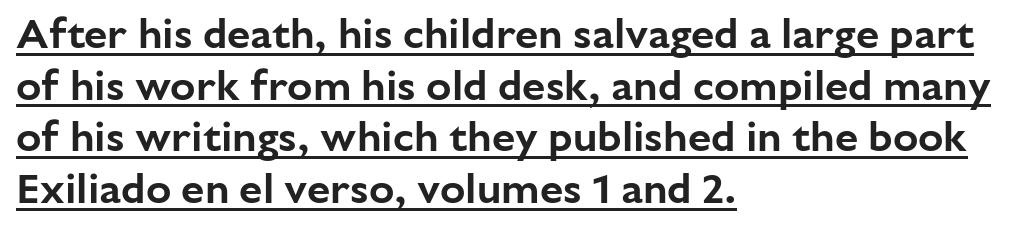
{"serif": "no", "italic": "no", "width": "normal", "stroke_contrast": "low", "x_height": "medium", "monospaced": "no", "underline": "yes", "align": "left", "line_spacing_ratio": 1.23, "letter_spacing": "normal", "letter_spacing_em": 0.0, "glyph_px": 42}
